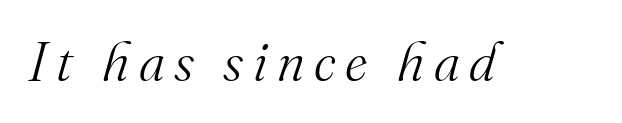
The area under the type is left untouched. Classification — serif. Letters have the restrained weight of plain body copy at most. These lines were composed using italics. The rendering uses natural spacing where letterforms have individual widths.
